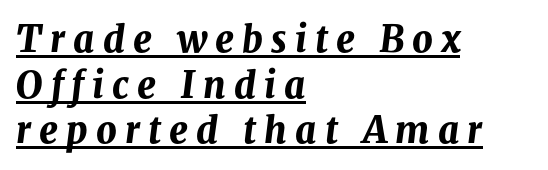
Line spacing here is normal. The typesetting leans heavy: a genuine bold. The typesetter has applied underlining to the passage shown. Characters follow at a spacing far wider than the type designer built in. Style check: oblique.
